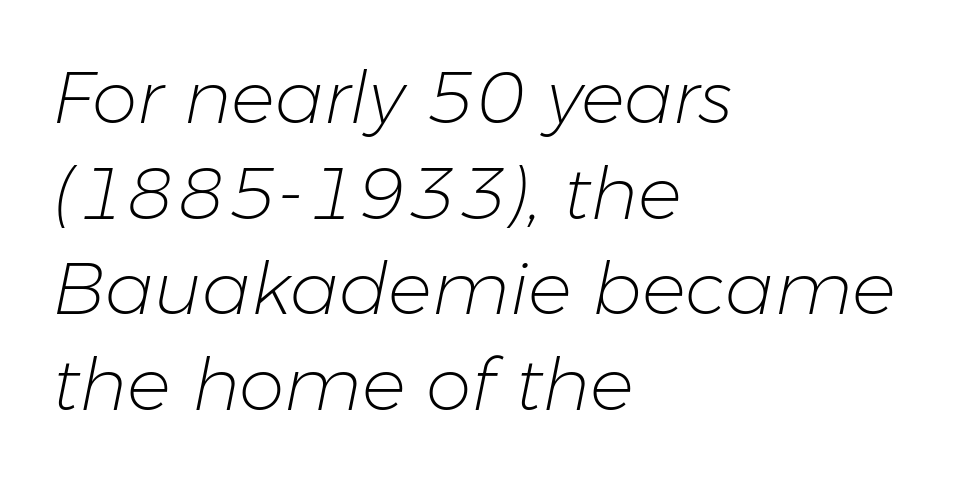
The image shows 73 px light type, italic (leaning right); set left-aligned, normal line spacing (1.31x), normal letter spacing, not underlined; low stroke contrast and a medium x-height.
